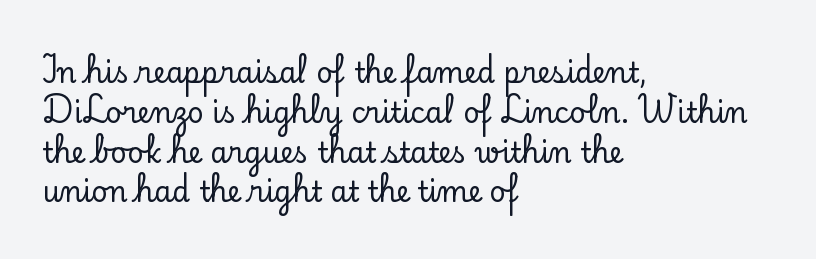
Q: Is the text italic (slanted)? A: No, it is upright.
Q: Is the typeface a serif or a sans-serif typeface? A: Serif.
Q: Is the text underlined? A: No.
Q: How is the paragraph aligned? A: Left-aligned.
Q: Is the spacing between letters normal or unusually wide? A: Normal.
Q: Is the spacing between lines tight, normal or loose? A: Normal.
Q: Width (condensed, normal, or wide)? A: Normal.
Q: Stroke contrast? A: Low.
Q: x-height? A: Small.
Q: Monospaced? A: No.
